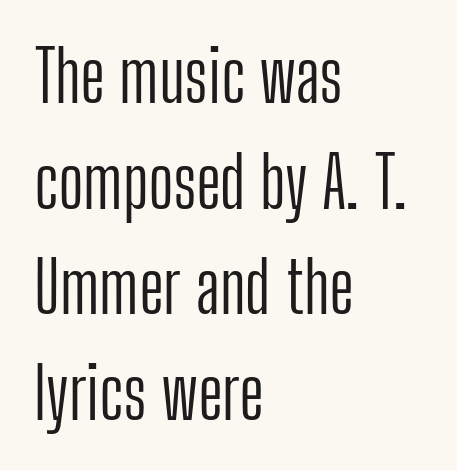
The image shows 70 px light, condensed sans-serif type, upright; set left-aligned, normal line spacing (1.51x), normal letter spacing, not underlined; low stroke contrast and a medium x-height.
